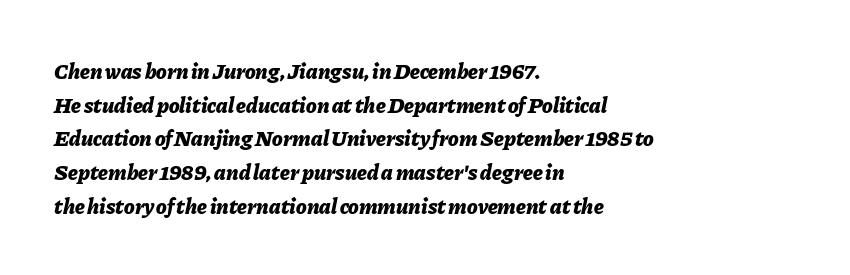
The image shows 22 px bold type, italic (leaning right); set left-aligned, normal line spacing (1.53x), normal letter spacing, not underlined.
